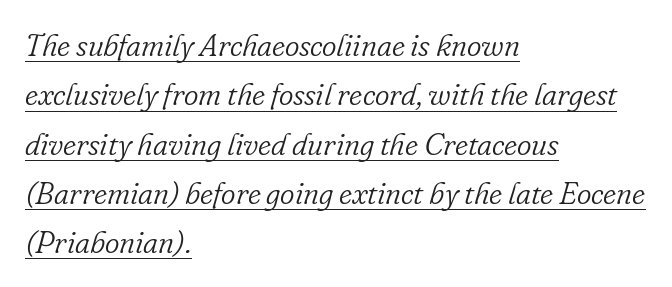
{"serif": "yes", "italic": "yes", "lean": "right", "slant_degrees": 16, "bold": "no", "weight": "light", "width": "normal", "stroke_contrast": "low", "x_height": "small", "monospaced": "no", "underline": "yes", "align": "left", "line_spacing": "normal", "line_spacing_ratio": 1.59, "letter_spacing": "normal", "letter_spacing_em": 0.0, "glyph_px": 31}
